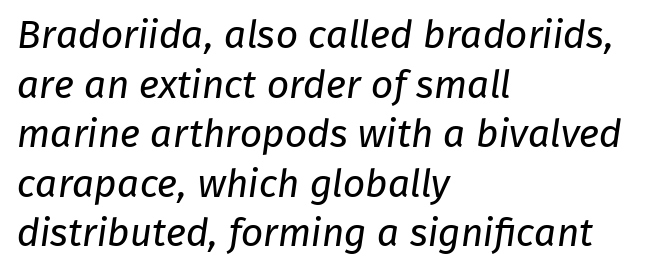
Q: Is the text bold? A: No.
Q: Is the typeface a serif or a sans-serif typeface? A: Sans-serif.
Q: Is the text underlined? A: No.
Q: How is the paragraph aligned? A: Left-aligned.
Q: Is the spacing between letters normal or unusually wide? A: Normal.
Q: Is the spacing between lines tight, normal or loose? A: Normal.
Q: Width (condensed, normal, or wide)? A: Normal.
Q: Stroke contrast? A: Low.
Q: x-height? A: Medium.
Q: Monospaced? A: No.
